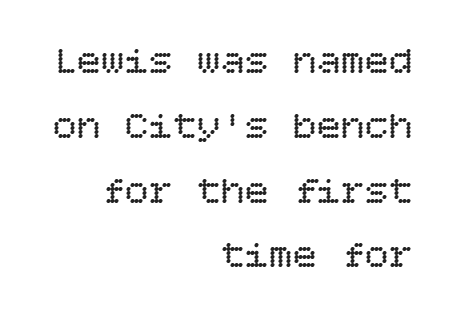
{"italic": "no", "bold": "no", "weight": "regular", "width": "normal", "stroke_contrast": "low", "x_height": "large", "underline": "no", "align": "right", "line_spacing": "normal", "line_spacing_ratio": 1.62, "letter_spacing": "normal", "letter_spacing_em": 0.0, "glyph_px": 40}
